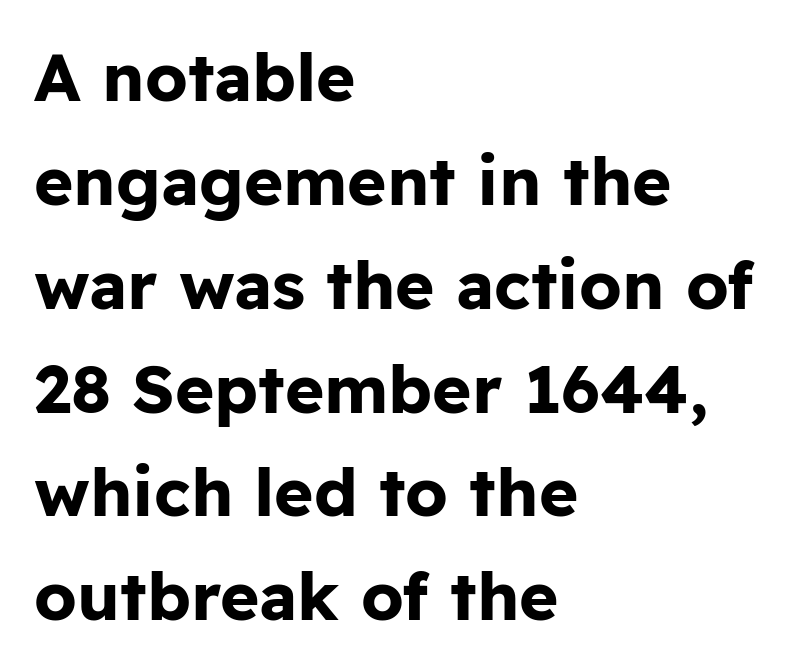
Posture: vertical. Compared with a centered layout, this one pins lines to the left instead. A typesetter would call this zero additional tracking. This rendering features lettering with no underline. If you measured baseline to baseline, you'd find a middling distance. No feet cap the strokes, marking this as sans-serif type.
